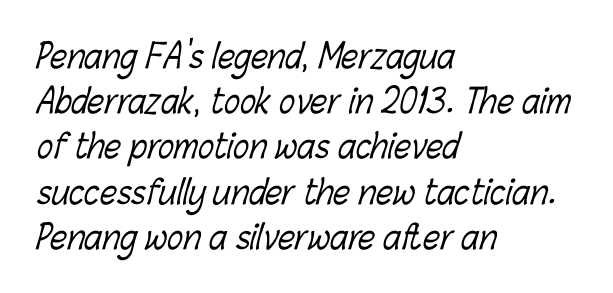
The image shows 33 px light, condensed type; set left-aligned, normal line spacing (1.37x), normal letter spacing, not underlined; low stroke contrast and a medium x-height.
